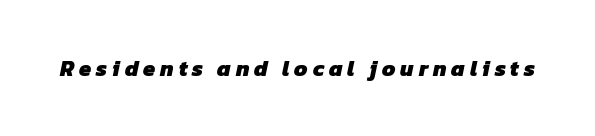
Q: Is the text bold? A: Yes.
Q: Is the text underlined? A: No.
Q: Is the spacing between letters normal or unusually wide? A: Unusually wide.
